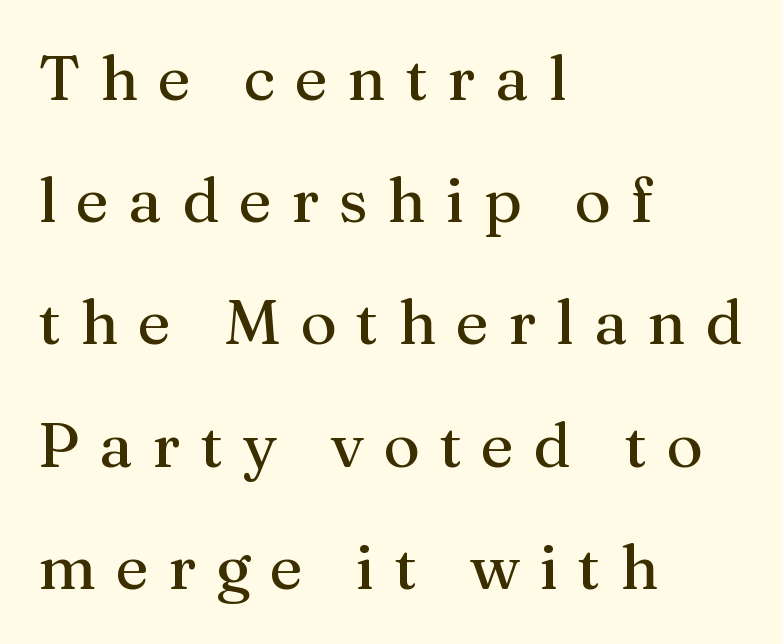
{"serif": "yes", "italic": "no", "bold": "no", "weight": "regular", "width": "normal", "stroke_contrast": "medium", "x_height": "medium", "monospaced": "no", "underline": "no", "align": "left", "line_spacing": "loose", "line_spacing_ratio": 1.94, "letter_spacing": "wide", "letter_spacing_em": 0.31, "glyph_px": 63}
